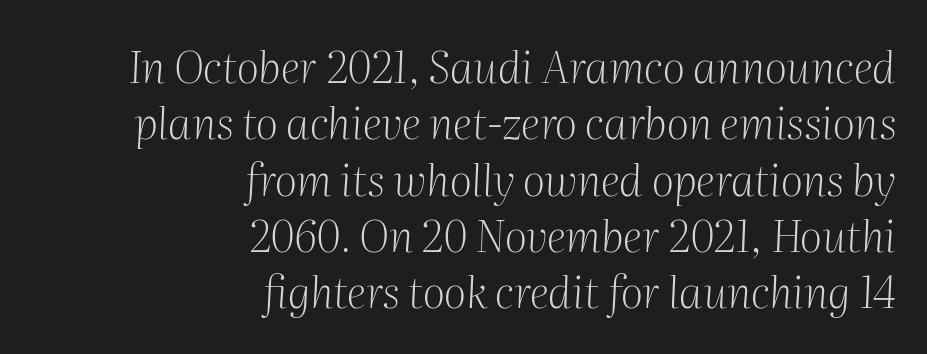
Q: Is the text bold? A: No.
Q: Is the text italic (slanted)? A: Yes, it leans right by about 2 degrees.
Q: Is the typeface a serif or a sans-serif typeface? A: Serif.
Q: Is the text underlined? A: No.
Q: How is the paragraph aligned? A: Right-aligned.
Q: Is the spacing between letters normal or unusually wide? A: Normal.
Q: Is the spacing between lines tight, normal or loose? A: Normal.
Q: Width (condensed, normal, or wide)? A: Normal.
Q: Stroke contrast? A: Medium.
Q: x-height? A: Medium.
Q: Monospaced? A: No.
